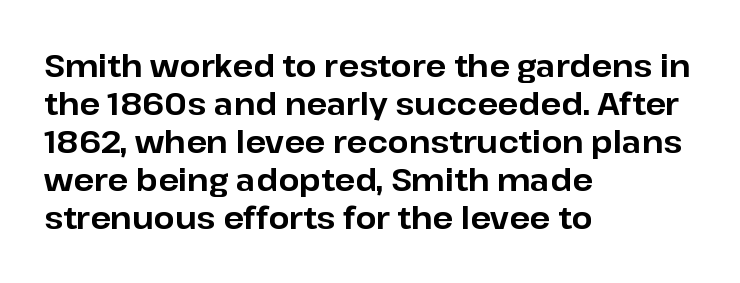
{"serif": "no", "italic": "no", "bold": "yes", "weight": "bold", "width": "normal", "stroke_contrast": "low", "x_height": "medium", "monospaced": "no", "underline": "no", "align": "left", "line_spacing": "normal", "line_spacing_ratio": 1.27, "letter_spacing": "normal", "letter_spacing_em": 0.0, "glyph_px": 30}
